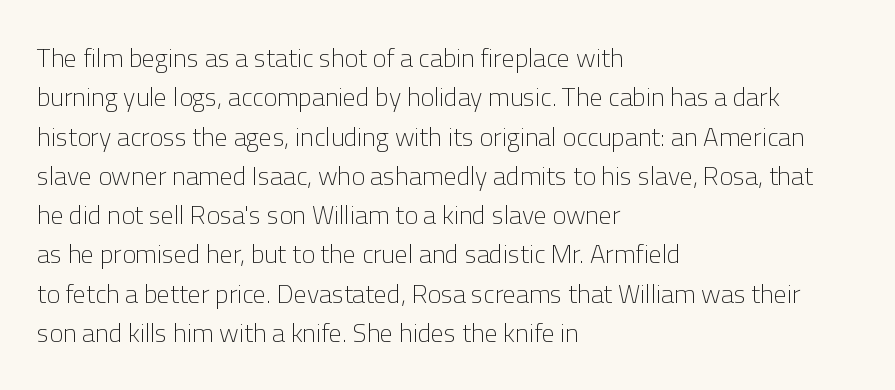
The image shows 26 px text type, upright; set left-aligned, normal line spacing (1.51x), normal letter spacing, not underlined.
